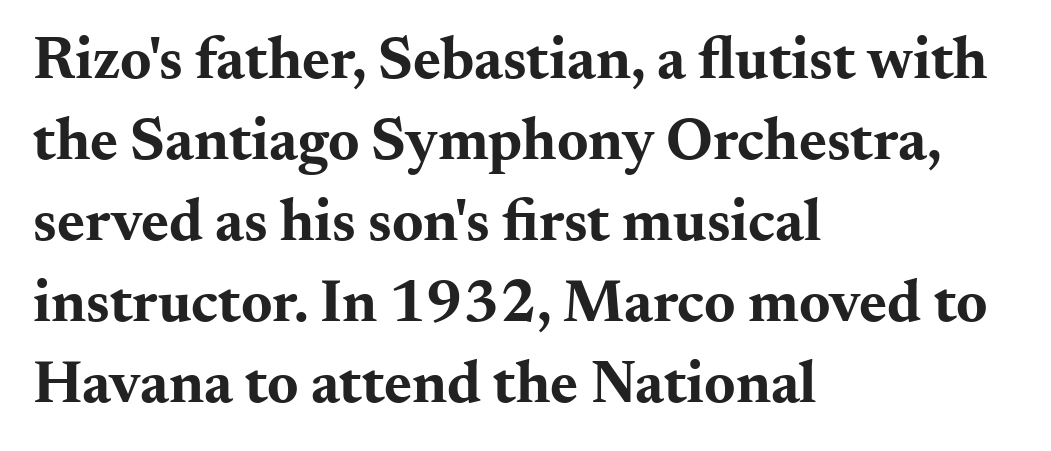
Nobody touched the tracking dial on this one. The rendering shows small feet on the letterforms — a serif design. Quick note: interline space is typical. Posture: upright roman. Left-aligned paragraph, ragged on the right. Lines of text with bare space underneath.
